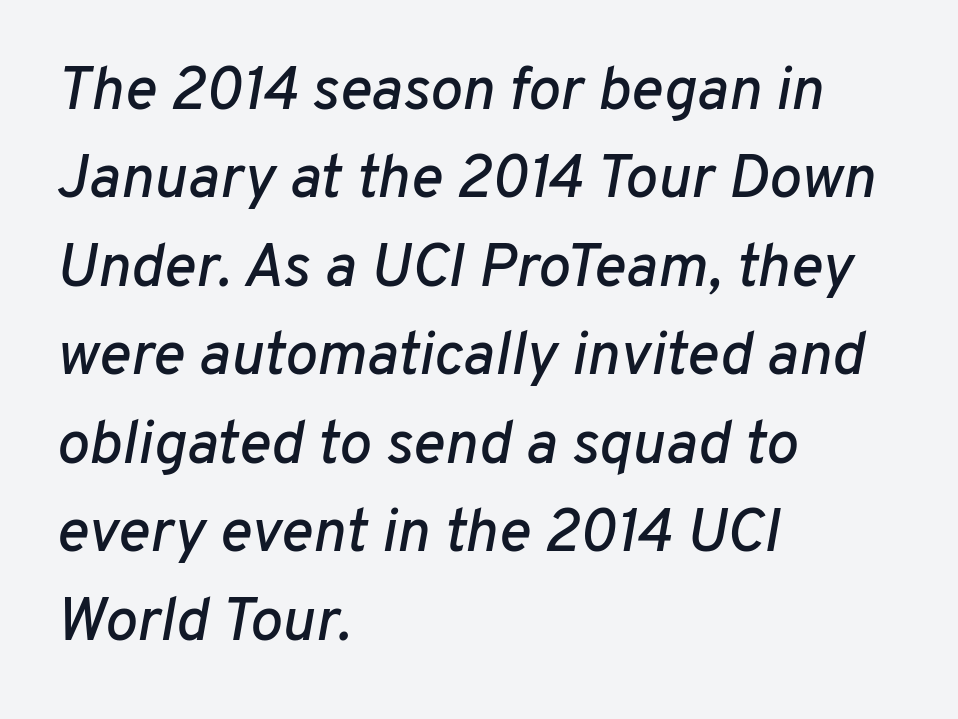
{"italic": "yes", "lean": "right", "slant_degrees": 10, "width": "normal", "stroke_contrast": "low", "x_height": "medium", "monospaced": "no", "underline": "no", "align": "left", "line_spacing": "normal", "line_spacing_ratio": 1.45, "letter_spacing": "normal", "letter_spacing_em": 0.0, "glyph_px": 61}
